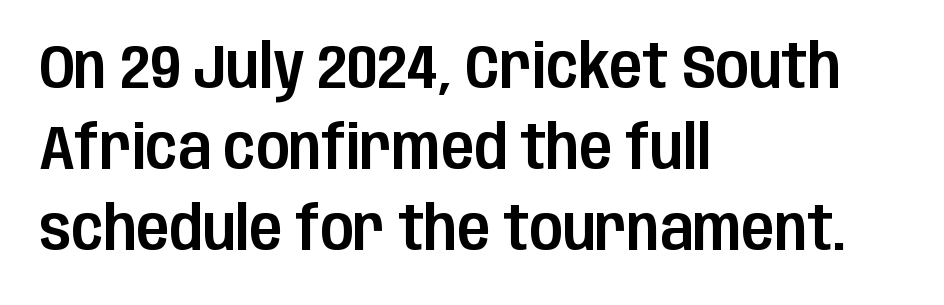
Q: Is the text italic (slanted)? A: No, it is upright.
Q: Is the typeface a serif or a sans-serif typeface? A: Sans-serif.
Q: Is the text underlined? A: No.
Q: How is the paragraph aligned? A: Left-aligned.
Q: Is the spacing between letters normal or unusually wide? A: Normal.
Q: Is the spacing between lines tight, normal or loose? A: Normal.
Q: Width (condensed, normal, or wide)? A: Condensed.
Q: Stroke contrast? A: Low.
Q: x-height? A: Large.
Q: Monospaced? A: No.
